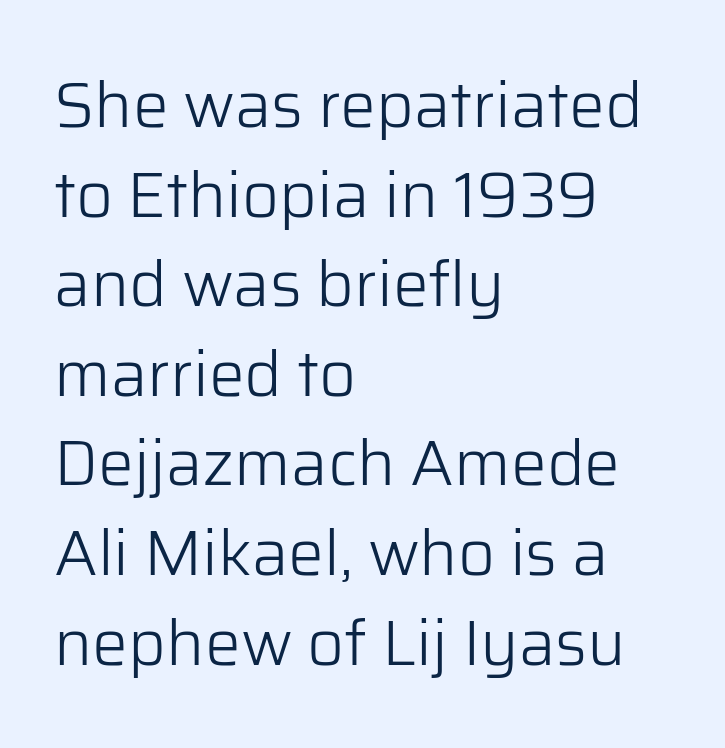
{"serif": "no", "italic": "no", "bold": "no", "weight": "light", "width": "normal", "stroke_contrast": "low", "x_height": "medium", "monospaced": "no", "underline": "no", "align": "left", "line_spacing": "normal", "line_spacing_ratio": 1.4, "letter_spacing": "normal", "letter_spacing_em": 0.0, "glyph_px": 64}
